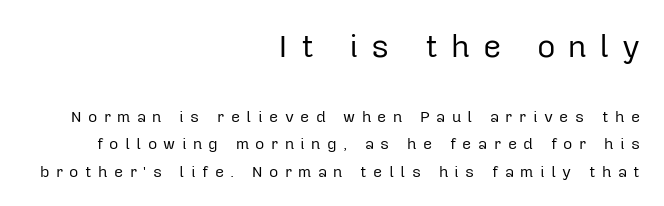
Q: Is the text bold? A: No.
Q: Is the text italic (slanted)? A: No, it is upright.
Q: Is the typeface a serif or a sans-serif typeface? A: Sans-serif.
Q: Is the text underlined? A: No.
Q: How is the paragraph aligned? A: Right-aligned.
Q: Is the spacing between letters normal or unusually wide? A: Unusually wide.
Q: Which block of text is set in a larger size, the first (top) or the second (bottom)? A: The first (top) one.
Q: Width (condensed, normal, or wide)? A: Normal.
Q: Stroke contrast? A: Low.
Q: x-height? A: Medium.
Q: Monospaced? A: No.
